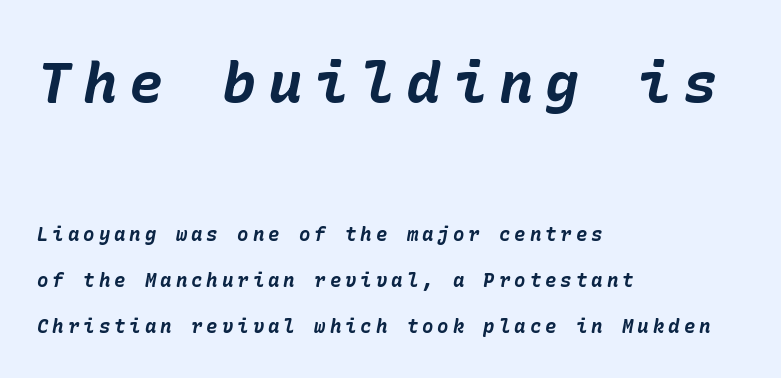
Q: Is the text bold? A: Yes.
Q: Is the text italic (slanted)? A: Yes, it leans right by about 10 degrees.
Q: Is the text underlined? A: No.
Q: How is the paragraph aligned? A: Left-aligned.
Q: Is the spacing between letters normal or unusually wide? A: Unusually wide.
Q: Is the spacing between lines tight, normal or loose? A: Loose.
Q: Which block of text is set in a larger size, the first (top) or the second (bottom)? A: The first (top) one.
Q: Width (condensed, normal, or wide)? A: Normal.
Q: Stroke contrast? A: Low.
Q: x-height? A: Medium.
